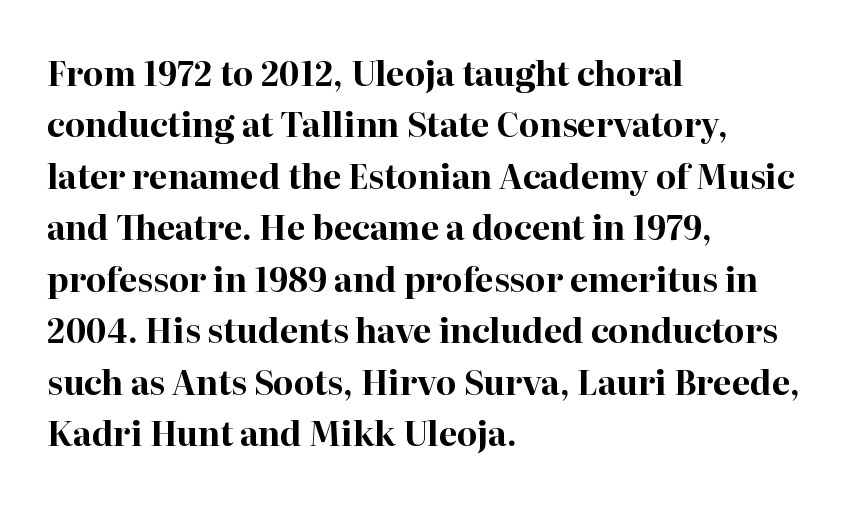
The image shows 33 px bold serif type, upright; set left-aligned, normal line spacing (1.56x), normal letter spacing, not underlined; high stroke contrast and a medium x-height.
